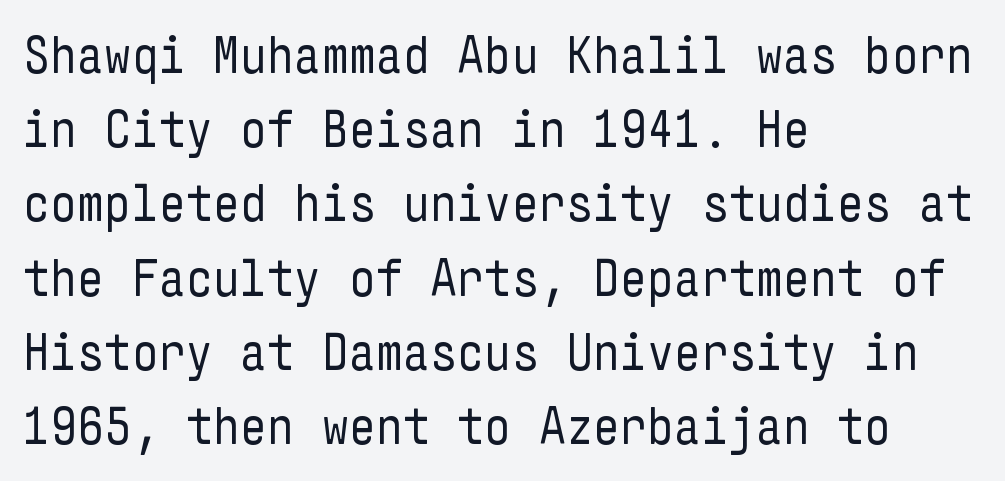
The image shows 53 px regular-weight, condensed sans-serif type, upright; set left-aligned, normal line spacing (1.4x), normal letter spacing, not underlined; low stroke contrast and a medium x-height.
